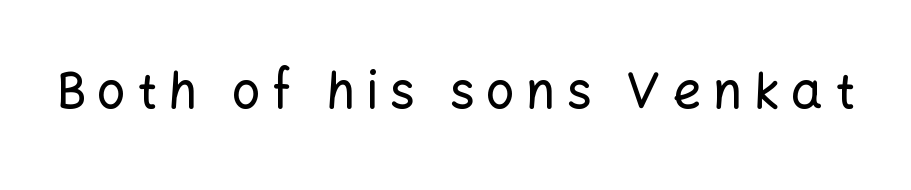
Each row of text sits above clean, open space. The text was rendered using a sans face with plain stroke endings. Observe the wide spacing: letters keep a clear distance from each other. A typesetter would mark this as roman, not italic. Do the characters align in a grid? No, the font is proportional.
